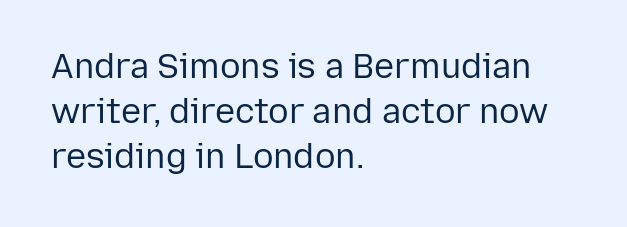
The image shows 34 px regular-weight sans-serif type, upright; set left-aligned, normal line spacing (1.32x), normal letter spacing, not underlined; low stroke contrast and a medium x-height.
